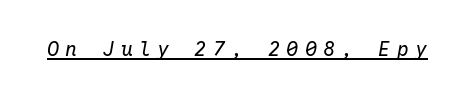
The image shows 20 px text type, italic (leaning right); set unusually wide letter spacing (+0.32 em), underlined.
